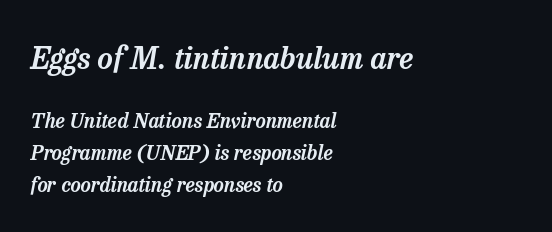
Decoration check: the copy has no underline. Does the type have serifs? Yes, each stem ends in a small foot. One-word summary of the alignment: left. Emphasis-style slanted type is in use.
